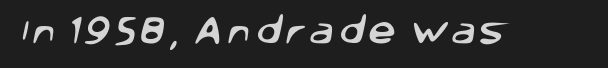
The glyphs in this specimen are sans serif. The foot of each line stays bare and open. Is this a fixed-width face? No — the glyphs have proportional, varying widths.
